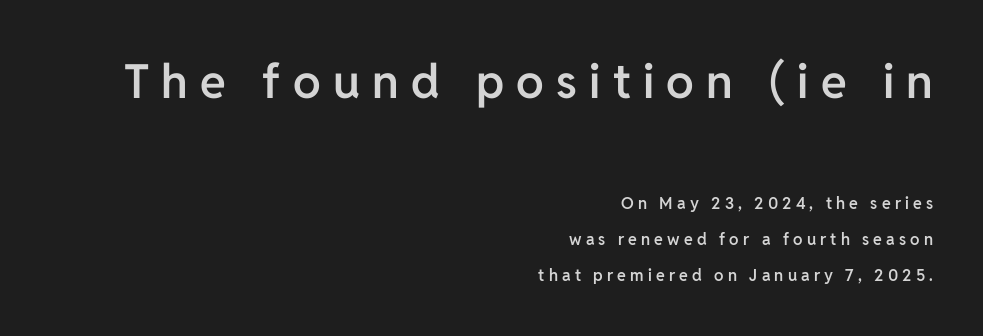
{"serif": "no", "italic": "no", "bold": "semi", "weight": "semibold", "width": "normal", "stroke_contrast": "low", "x_height": "medium", "monospaced": "no", "underline": "no", "align": "right", "line_spacing": "loose", "line_spacing_ratio": 2.23, "letter_spacing": "wide", "letter_spacing_em": 0.26, "larger_block": "first", "size_ratio": 2.94, "glyph_px": 47}
